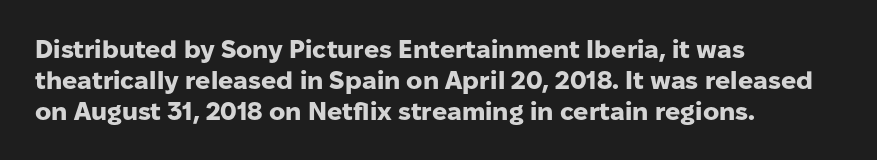
Q: Is the text bold? A: Yes.
Q: Is the text italic (slanted)? A: No, it is upright.
Q: Is the text underlined? A: No.
Q: How is the paragraph aligned? A: Left-aligned.
Q: Is the spacing between letters normal or unusually wide? A: Normal.
